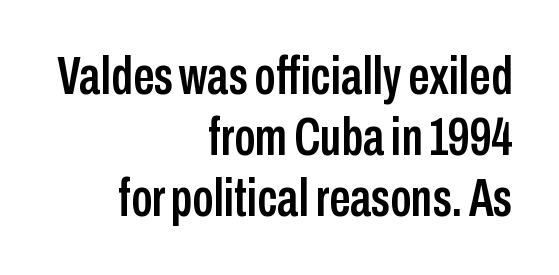
Q: Is the text italic (slanted)? A: No, it is upright.
Q: Is the typeface a serif or a sans-serif typeface? A: Sans-serif.
Q: Is the text underlined? A: No.
Q: How is the paragraph aligned? A: Right-aligned.
Q: Is the spacing between letters normal or unusually wide? A: Normal.
Q: Is the spacing between lines tight, normal or loose? A: Tight.
Q: Width (condensed, normal, or wide)? A: Condensed.
Q: Stroke contrast? A: Low.
Q: x-height? A: Medium.
Q: Monospaced? A: No.
